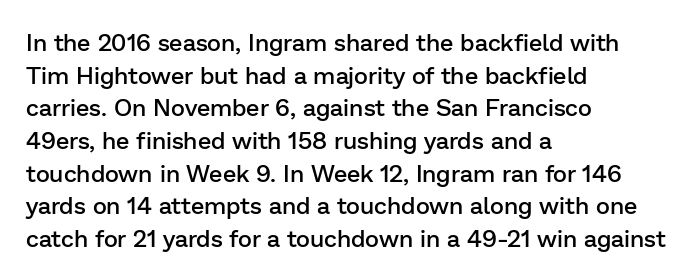
One glance says typical: line gaps are just what's usual. Tracking value appears to be zero — textbook default spacing. Tall strokes in this sample are plumb rather than angled. Firm but not heavy-handed strokes: this text is semibold.
